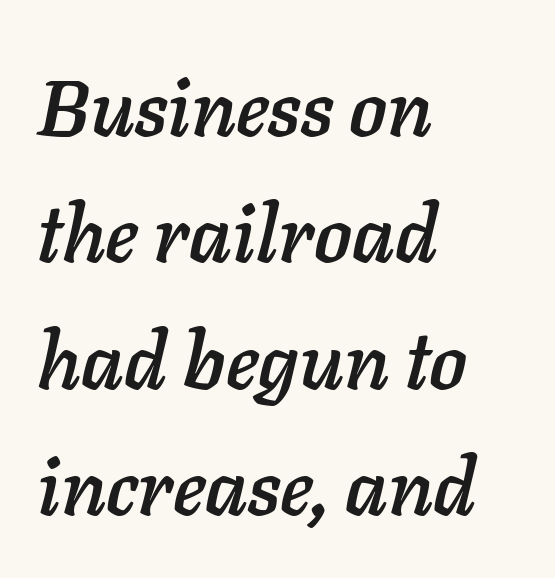
The image shows 79 px text type, italic (leaning right); set left-aligned, normal line spacing (1.6x), normal letter spacing, not underlined; low stroke contrast and a medium x-height.
